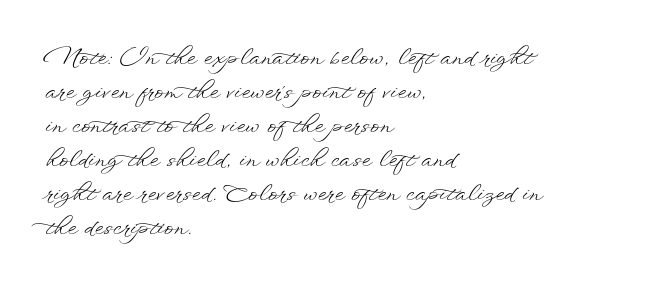
Caption: multi-line text, flush left, ragged right. Beneath every word, the page is bare. Weight: not bold — regular or lighter. Nobody touched the tracking dial on this one. Vertically, the passage feels balanced, rows spaced as you'd expect.
